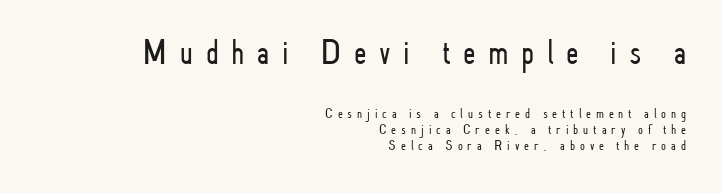
{"serif": "no", "italic": "no", "bold": "no", "weight": "light", "width": "condensed", "stroke_contrast": "low", "x_height": "small", "monospaced": "no", "underline": "no", "align": "right", "line_spacing_ratio": 1.16, "letter_spacing": "wide", "letter_spacing_em": 0.35, "larger_block": "first", "size_ratio": 2.57, "glyph_px": 36}
